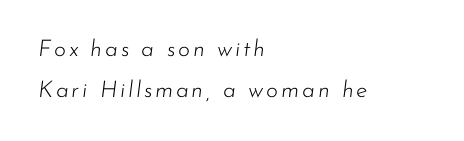
The font's italic variant was chosen for this text. The space directly below the letters is spotless. Ink coverage per letter is moderate at most. Where is the straight margin? On the left.
